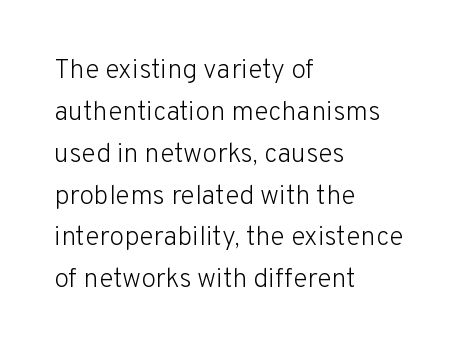
Anything drawn beneath the words? Only blank space. Each word holds together tightly as a unit, with standard inter-letter gaps. Each stroke keeps to a modest, everyday thickness or less. Normally led — the rows are evenly, conventionally spaced. In CSS terms this would be text-align: left. Does the lettering tilt? It doesn't — this is upright.
